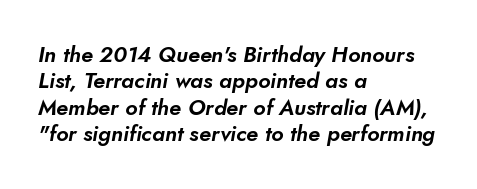
Q: Is the text underlined? A: No.
Q: How is the paragraph aligned? A: Left-aligned.
Q: Is the spacing between letters normal or unusually wide? A: Normal.
